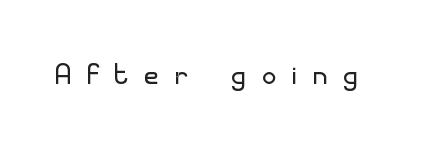
The image shows 38 px light sans-serif type, upright; set unusually wide letter spacing (+0.44 em), not underlined; low stroke contrast and a small x-height.
